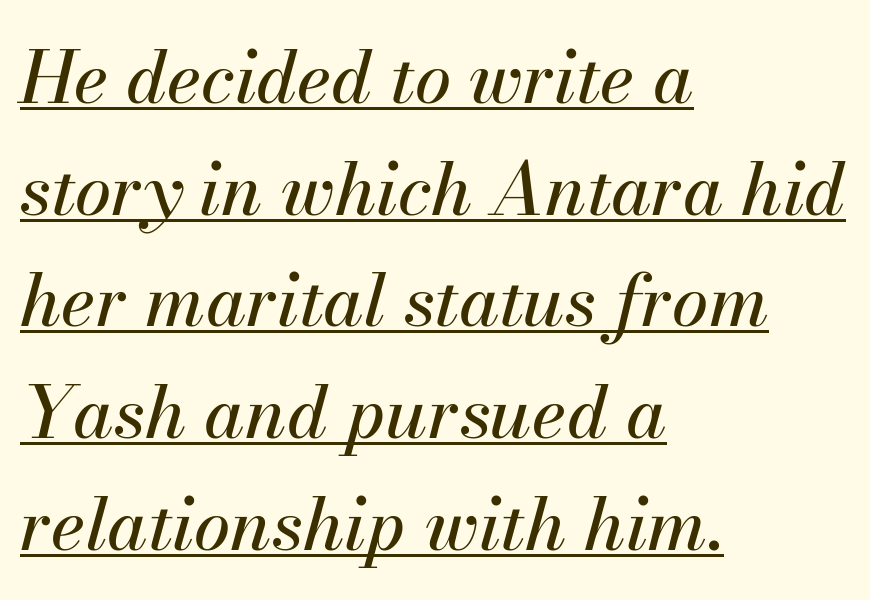
Q: Is the text italic (slanted)? A: Yes, it leans right by about 13 degrees.
Q: Is the text underlined? A: Yes.
Q: How is the paragraph aligned? A: Left-aligned.
Q: Is the spacing between letters normal or unusually wide? A: Normal.
Q: Is the spacing between lines tight, normal or loose? A: Normal.
Q: Width (condensed, normal, or wide)? A: Normal.
Q: Stroke contrast? A: Medium.
Q: x-height? A: Small.
Q: Monospaced? A: No.
